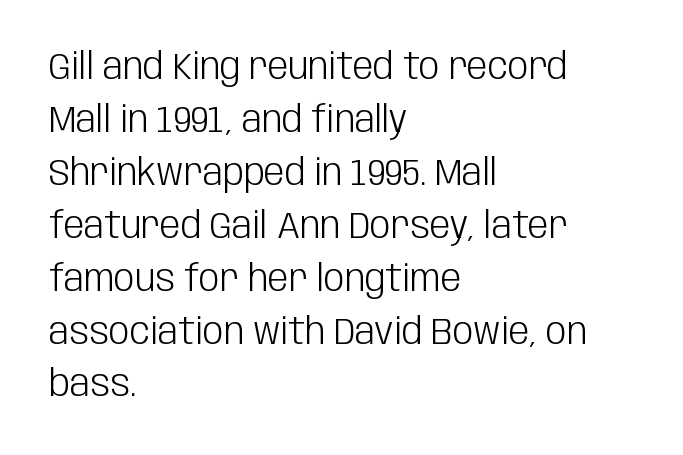
Each letter keeps its own natural width here, so spacing adapts to shape. Which margin do the lines hug? The left one — the right edge is uneven. Baseline-to-baseline distance is the conventional proportion of letter height. Honestly, there is no underline to notice here at all. These glyphs show unthickened strokes, regular width or finer. These lines keep a tight, regular rhythm from letter to letter.
